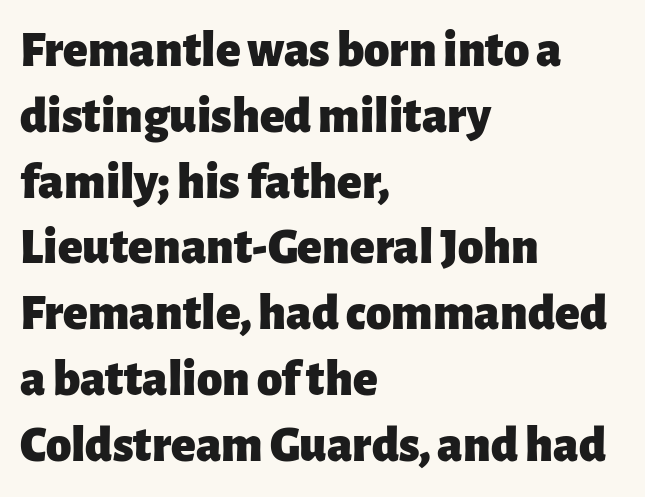
You could not count columns in this text — the font is proportionally spaced. These lines are set flush left with a ragged right edge. Quick note: underline off. Letterform terminals end flat and unadorned throughout the passage. Honestly, the letter spacing is just normal — you wouldn't notice it.
